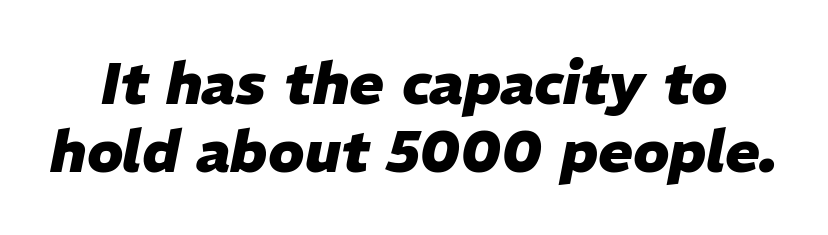
Q: Is the text bold? A: Yes.
Q: Is the text italic (slanted)? A: Yes, it leans right by about 11 degrees.
Q: Is the text underlined? A: No.
Q: Is the spacing between letters normal or unusually wide? A: Normal.
Q: Width (condensed, normal, or wide)? A: Normal.
Q: Stroke contrast? A: Low.
Q: x-height? A: Medium.
Q: Monospaced? A: No.
